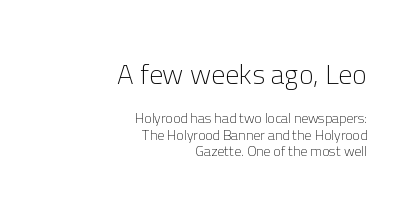
Q: Is the text bold? A: No.
Q: Is the text italic (slanted)? A: No, it is upright.
Q: Is the typeface a serif or a sans-serif typeface? A: Sans-serif.
Q: Is the text underlined? A: No.
Q: How is the paragraph aligned? A: Right-aligned.
Q: Is the spacing between letters normal or unusually wide? A: Normal.
Q: Which block of text is set in a larger size, the first (top) or the second (bottom)? A: The first (top) one.
Q: Width (condensed, normal, or wide)? A: Normal.
Q: Stroke contrast? A: Low.
Q: x-height? A: Medium.
Q: Monospaced? A: No.
